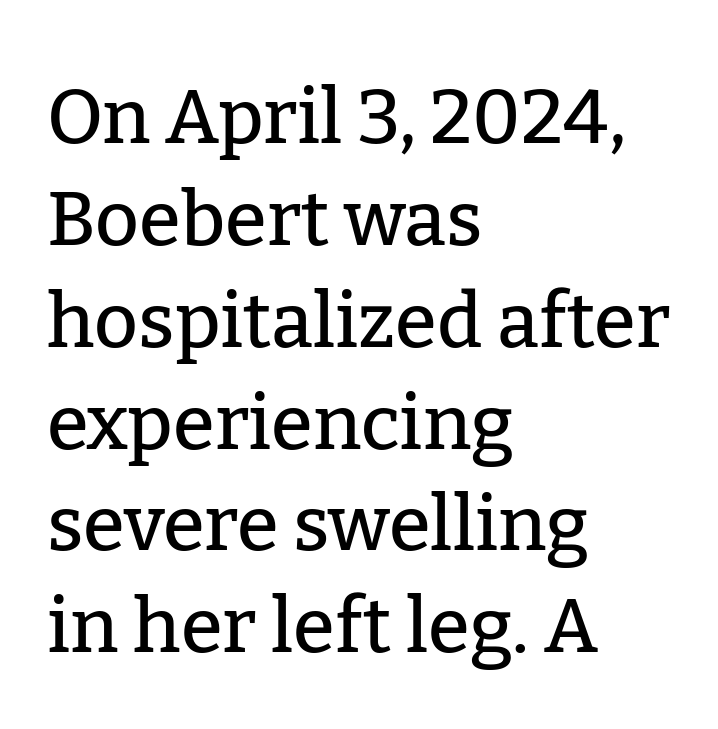
Inter-character spacing is left at the font's built-in metrics. Spacing verdict: proportional, widths tailored to each character. Just letters on the line, the space beneath them empty. Are there feet on the stems? There are — it's a serif. Alignment: flush left.
